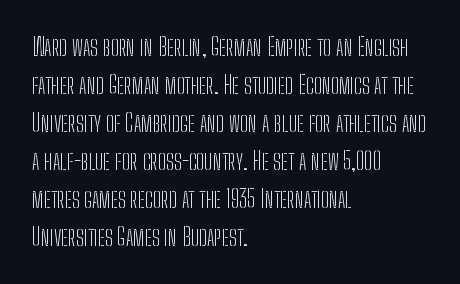
The image shows 24 px text type, upright; set left-aligned, normal line spacing (1.58x), normal letter spacing, not underlined.
